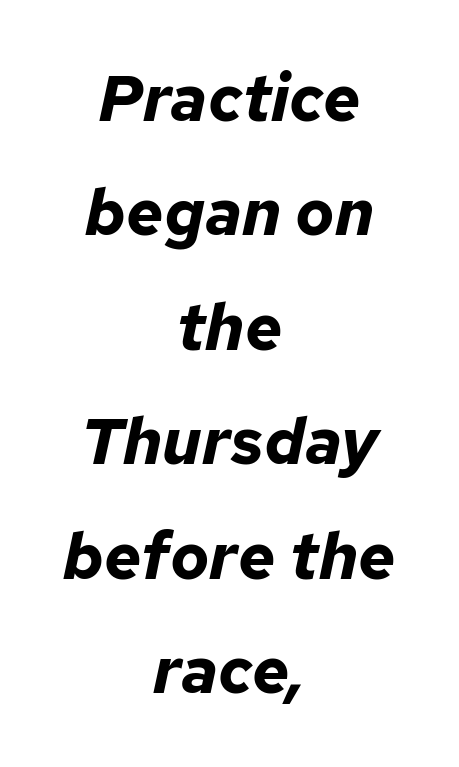
Q: Is the text bold? A: Yes.
Q: Is the text italic (slanted)? A: Yes, it leans right by about 12 degrees.
Q: Is the text underlined? A: No.
Q: How is the paragraph aligned? A: Centered.
Q: Is the spacing between letters normal or unusually wide? A: Normal.
Q: Width (condensed, normal, or wide)? A: Normal.
Q: Stroke contrast? A: Low.
Q: x-height? A: Medium.
Q: Monospaced? A: No.
